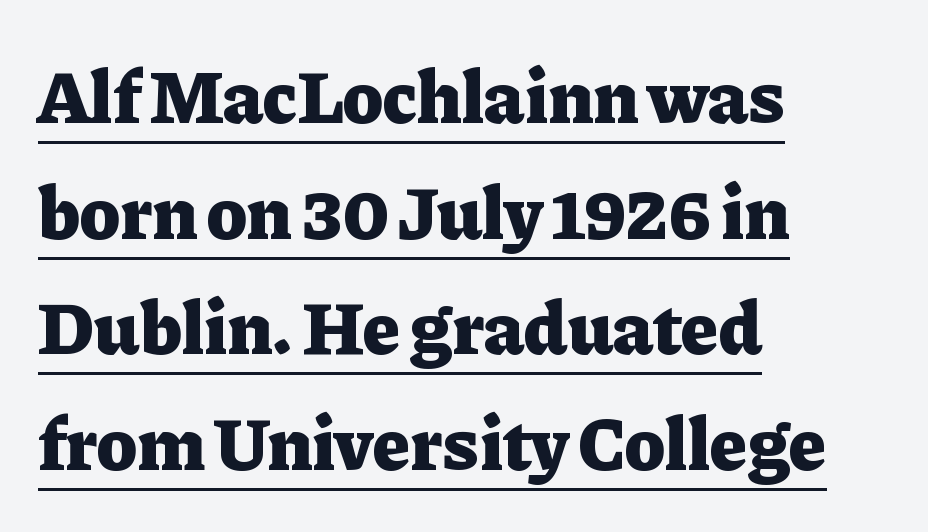
The typesetter chose a ragged-right arrangement here. Classification — serif. The block of text has a typical density, with ordinary space between rows. A rule runs beneath these lines of type. The specimen reads as upright at a glance. Heft: maximum for text — a bold.
